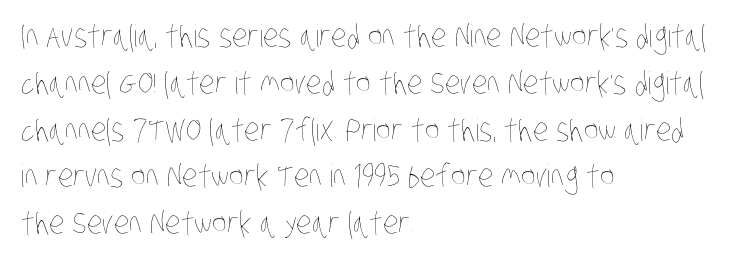
{"bold": "no", "weight": "thin", "width": "condensed", "stroke_contrast": "low", "x_height": "large", "monospaced": "no", "underline": "no", "align": "left", "line_spacing": "normal", "line_spacing_ratio": 1.51, "letter_spacing": "normal", "letter_spacing_em": 0.0, "glyph_px": 31}
